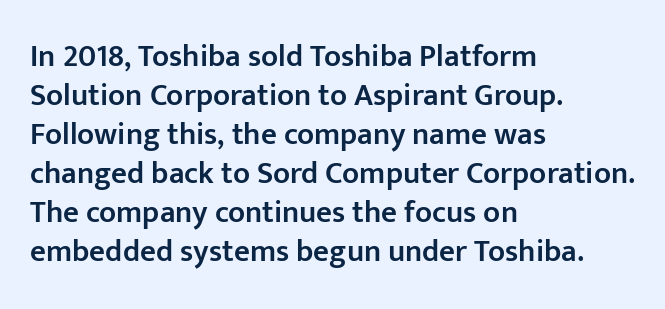
The image shows 31 px semibold sans-serif type, upright; set left-aligned, normal line spacing (1.26x), normal letter spacing, not underlined; low stroke contrast and a medium x-height.
